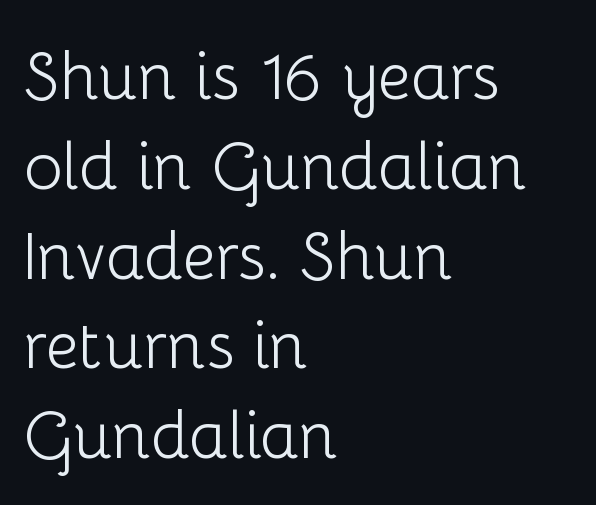
The rendering uses natural spacing where letterforms have individual widths. This rendering features lettering with no underline. Teacher's note: observe the even left margin — that is flush-left alignment. The axis of the letterforms is exactly vertical.
